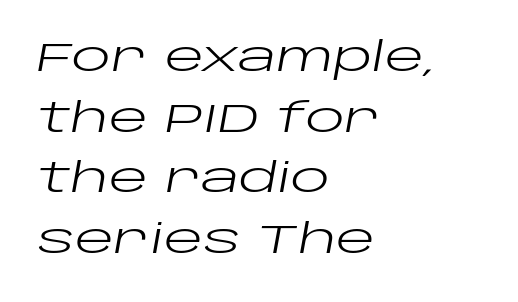
Q: Is the text bold? A: No.
Q: Is the text italic (slanted)? A: Yes, it leans right by about 10 degrees.
Q: Is the text underlined? A: No.
Q: How is the paragraph aligned? A: Left-aligned.
Q: Is the spacing between letters normal or unusually wide? A: Normal.
Q: Is the spacing between lines tight, normal or loose? A: Normal.
Q: Width (condensed, normal, or wide)? A: Wide.
Q: Stroke contrast? A: Low.
Q: x-height? A: Large.
Q: Monospaced? A: No.
